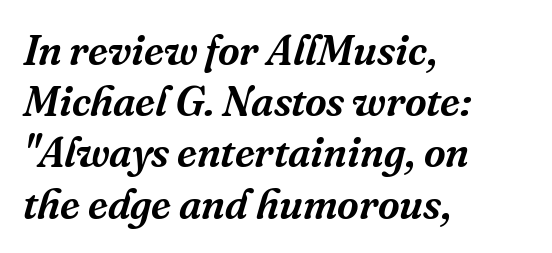
Q: Is the text italic (slanted)? A: Yes, it leans right by about 16 degrees.
Q: Is the typeface a serif or a sans-serif typeface? A: Serif.
Q: Is the text underlined? A: No.
Q: How is the paragraph aligned? A: Left-aligned.
Q: Is the spacing between letters normal or unusually wide? A: Normal.
Q: Width (condensed, normal, or wide)? A: Normal.
Q: Stroke contrast? A: Medium.
Q: x-height? A: Medium.
Q: Monospaced? A: No.
